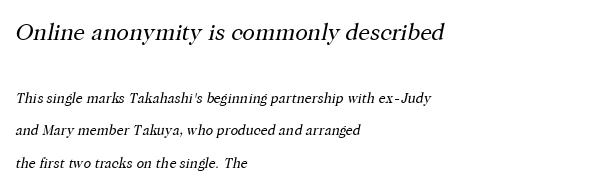
{"italic": "yes", "lean": "right", "slant_degrees": 12, "bold": "no", "underline": "no", "align": "left", "line_spacing": "loose", "line_spacing_ratio": 2.32, "letter_spacing": "normal", "letter_spacing_em": 0.0, "larger_block": "first", "size_ratio": 1.64, "glyph_px": 23}
